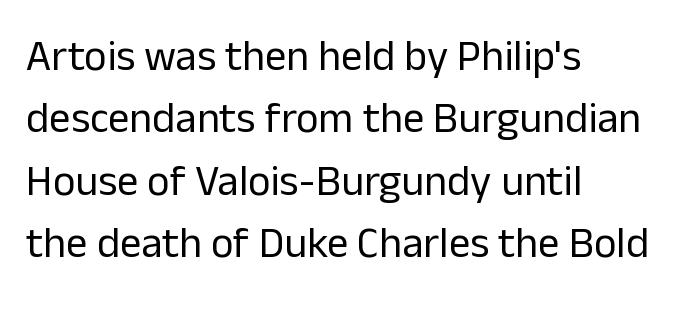
The image shows 43 px regular-weight sans-serif type, upright; set left-aligned, normal line spacing (1.45x), normal letter spacing, not underlined; low stroke contrast and a medium x-height.
